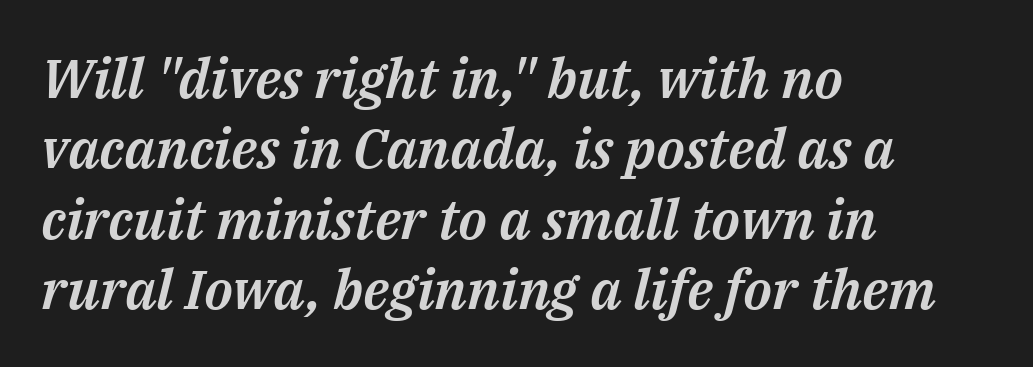
{"italic": "yes", "lean": "right", "slant_degrees": 14, "width": "normal", "stroke_contrast": "medium", "x_height": "medium", "monospaced": "no", "underline": "no", "align": "left", "line_spacing": "normal", "line_spacing_ratio": 1.28, "letter_spacing": "normal", "letter_spacing_em": 0.0, "glyph_px": 55}
